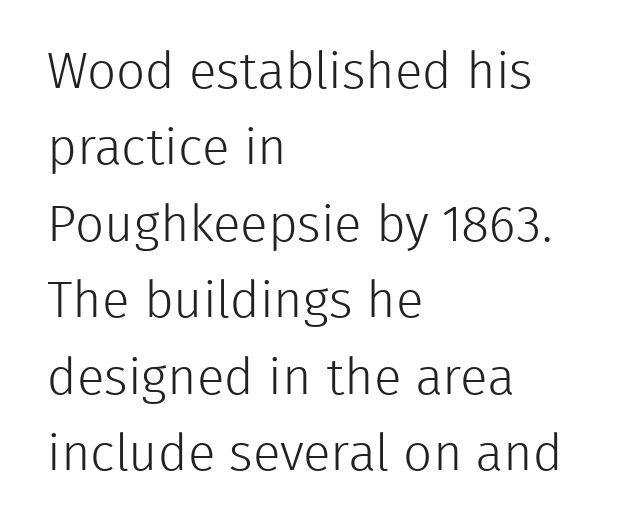
The image shows 51 px light sans-serif type, upright; set left-aligned, normal line spacing (1.5x), normal letter spacing, not underlined; low stroke contrast and a medium x-height.
